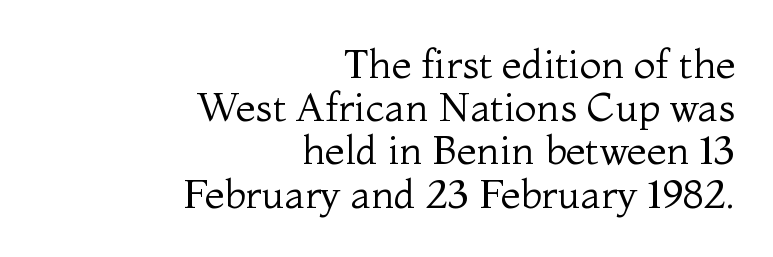
The image shows 40 px regular-weight serif type, upright; set right-aligned, tight line spacing (1.08x), normal letter spacing, not underlined; medium stroke contrast and a medium x-height.
